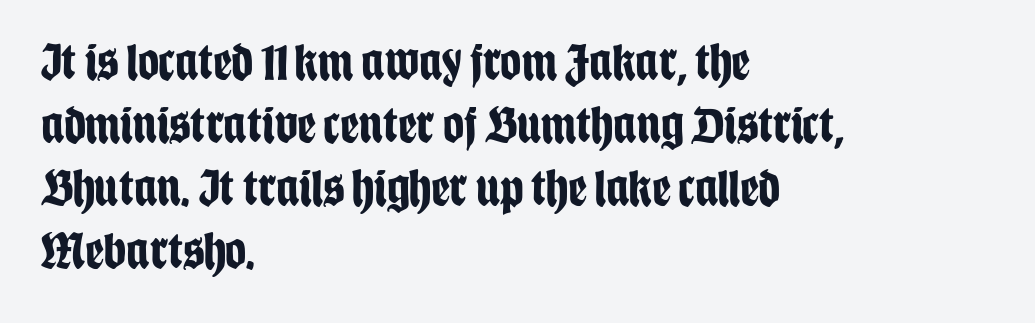
The image shows 52 px bold, condensed sans-serif type, upright; set left-aligned, line spacing 1.21x, normal letter spacing, not underlined; low stroke contrast and a large x-height.
